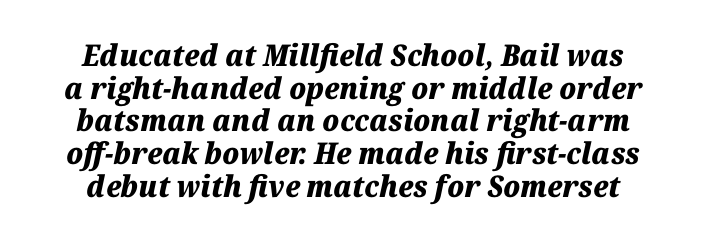
The image shows 30 px heavy type, italic (leaning right); set centered, tight line spacing (1.09x), normal letter spacing, not underlined; medium stroke contrast and a medium x-height.
